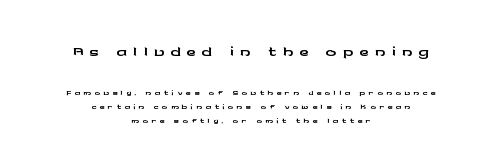
The image shows 26 px text type, upright; set centered, tight line spacing (1.0x), unusually wide letter spacing (+0.23 em), not underlined; the first (top) block is 1.86x larger.
